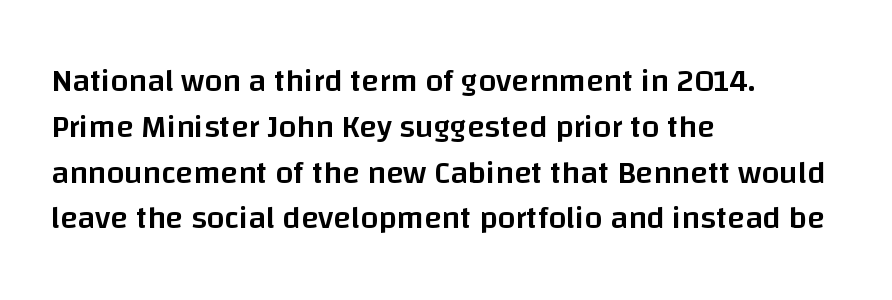
The foot of each line stays bare and open. The passage shown is semibold, sitting just below true bold. Short note: letters normally spaced. Baseline-to-baseline distance is the conventional proportion of letter height. No feet cap the strokes, marking this as sans-serif type. Proportional: the letters do not fall into vertical columns.
